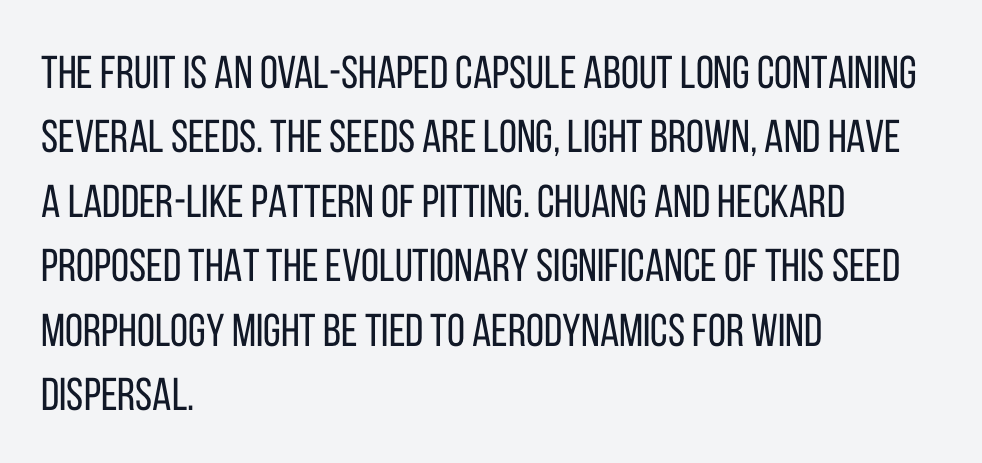
{"serif": "no", "italic": "no", "bold": "no", "weight": "regular", "width": "condensed", "stroke_contrast": "low", "x_height": "large", "monospaced": "no", "underline": "no", "align": "left", "line_spacing": "normal", "line_spacing_ratio": 1.4, "letter_spacing": "normal", "letter_spacing_em": 0.0, "glyph_px": 46}
